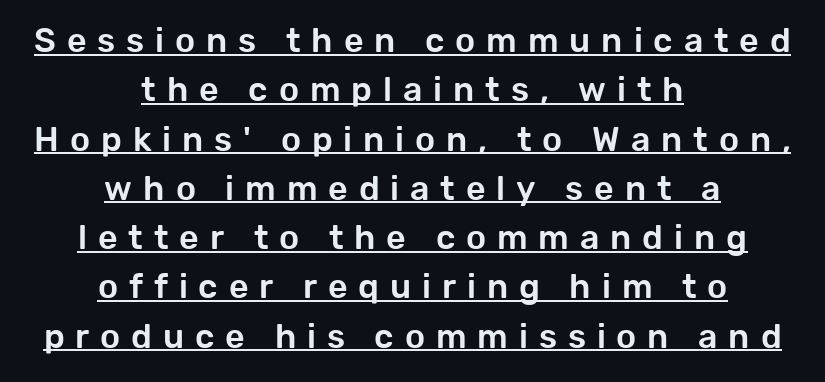
{"serif": "no", "italic": "no", "width": "normal", "stroke_contrast": "low", "x_height": "medium", "monospaced": "no", "underline": "yes", "align": "center", "line_spacing": "normal", "line_spacing_ratio": 1.45, "letter_spacing": "wide", "letter_spacing_em": 0.32, "glyph_px": 34}
